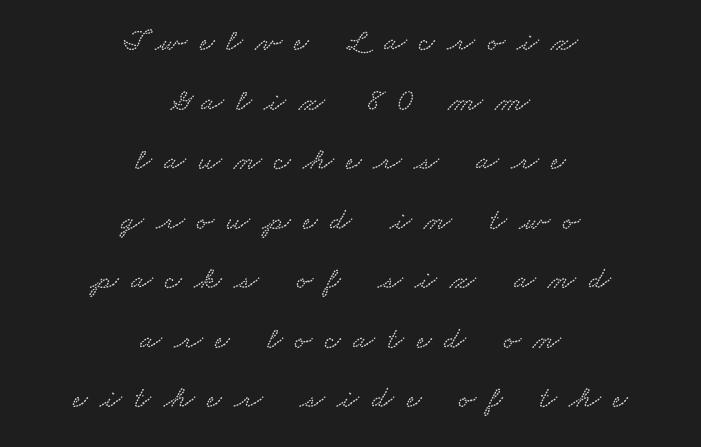
The image shows 32 px wide type; set centered, line spacing 1.86x, unusually wide letter spacing (+0.39 em), not underlined; low stroke contrast and a small x-height.
